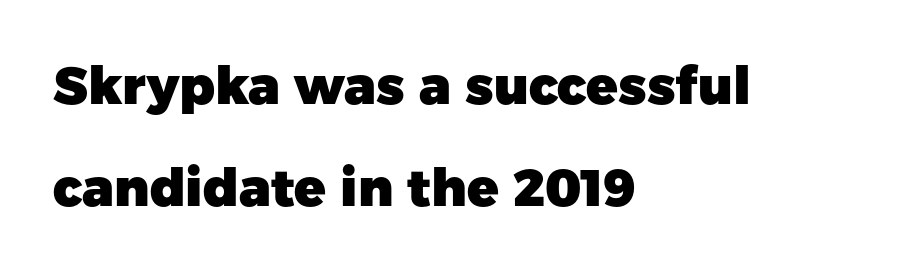
Q: Is the text bold? A: Yes.
Q: Is the text italic (slanted)? A: No, it is upright.
Q: Is the typeface a serif or a sans-serif typeface? A: Sans-serif.
Q: Is the text underlined? A: No.
Q: How is the paragraph aligned? A: Left-aligned.
Q: Is the spacing between letters normal or unusually wide? A: Normal.
Q: Is the spacing between lines tight, normal or loose? A: Loose.
Q: Width (condensed, normal, or wide)? A: Normal.
Q: Stroke contrast? A: Low.
Q: x-height? A: Medium.
Q: Monospaced? A: No.
